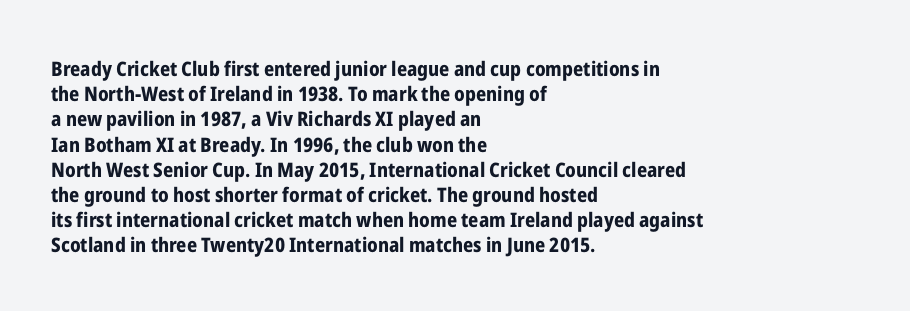
Q: Is the text bold? A: Yes.
Q: Is the text italic (slanted)? A: No, it is upright.
Q: Is the text underlined? A: No.
Q: How is the paragraph aligned? A: Left-aligned.
Q: Is the spacing between letters normal or unusually wide? A: Normal.
Q: Is the spacing between lines tight, normal or loose? A: Normal.
